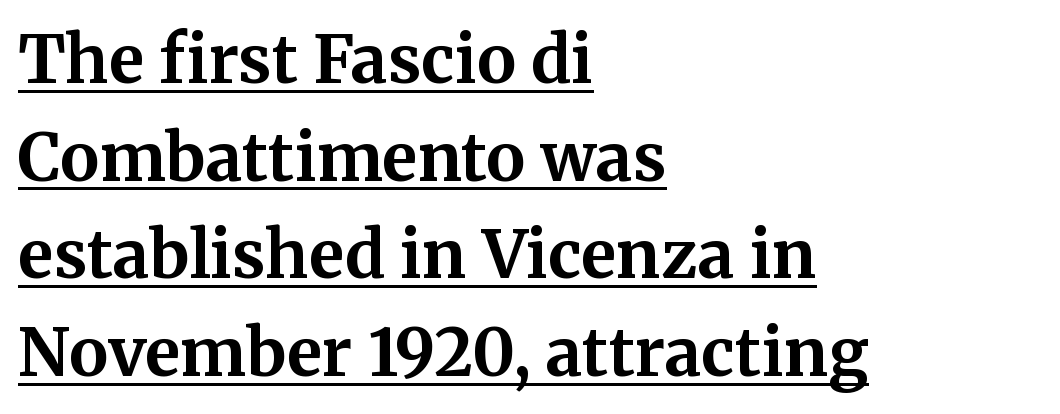
{"serif": "yes", "italic": "no", "bold": "yes", "weight": "bold", "width": "normal", "stroke_contrast": "medium", "x_height": "medium", "monospaced": "no", "underline": "yes", "align": "left", "line_spacing": "normal", "line_spacing_ratio": 1.48, "letter_spacing": "normal", "letter_spacing_em": 0.0, "glyph_px": 66}
